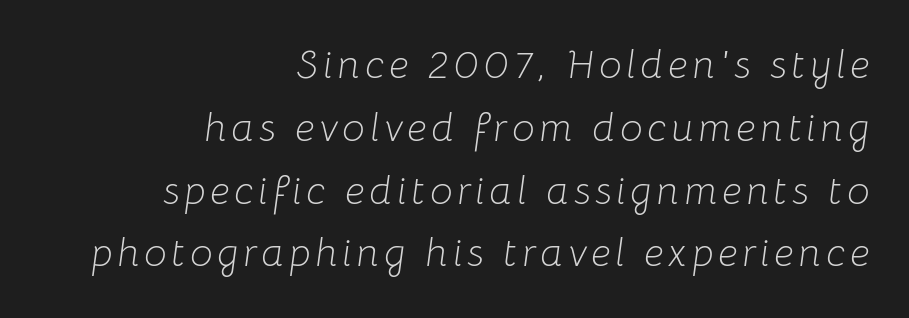
Q: Is the text bold? A: No.
Q: Is the text italic (slanted)? A: Yes, it leans right by about 8 degrees.
Q: Is the text underlined? A: No.
Q: How is the paragraph aligned? A: Right-aligned.
Q: Is the spacing between lines tight, normal or loose? A: Normal.
Q: Width (condensed, normal, or wide)? A: Normal.
Q: Stroke contrast? A: Low.
Q: x-height? A: Medium.
Q: Monospaced? A: No.
